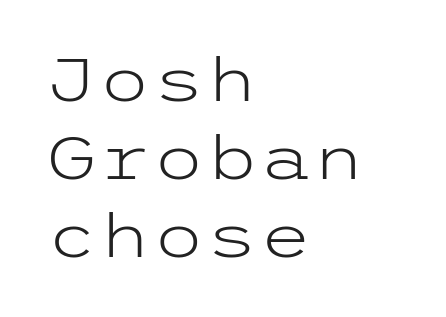
The image shows 61 px light, wide sans-serif type, upright; set left-aligned, normal line spacing (1.28x), normal letter spacing, not underlined; low stroke contrast and a medium x-height.
